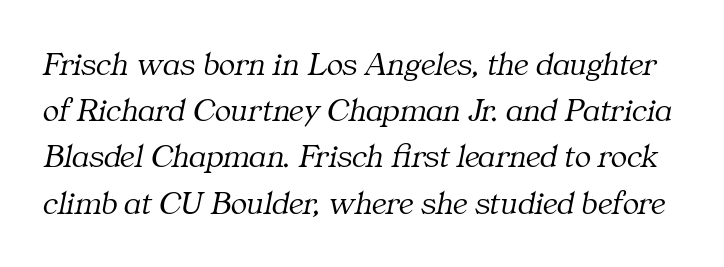
{"serif": "yes", "italic": "yes", "lean": "right", "slant_degrees": 11, "bold": "no", "weight": "light", "width": "normal", "stroke_contrast": "medium", "x_height": "medium", "monospaced": "no", "underline": "no", "line_spacing": "normal", "line_spacing_ratio": 1.36, "letter_spacing": "normal", "letter_spacing_em": 0.0, "glyph_px": 34}
